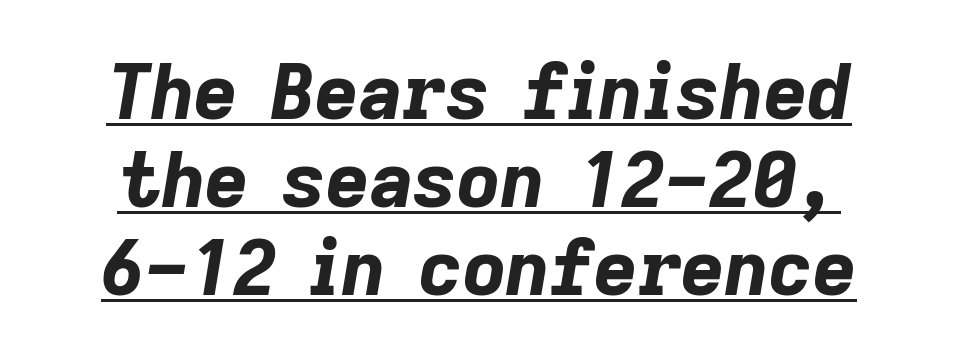
Slanted lettering throughout. Characters follow at the spacing the type designer built in. These lines are rendered in a variable-pitch font. Notice how thick the strokes are: this is what a full bold looks like. You can see a thin bar hugging the bottom of the glyphs.
